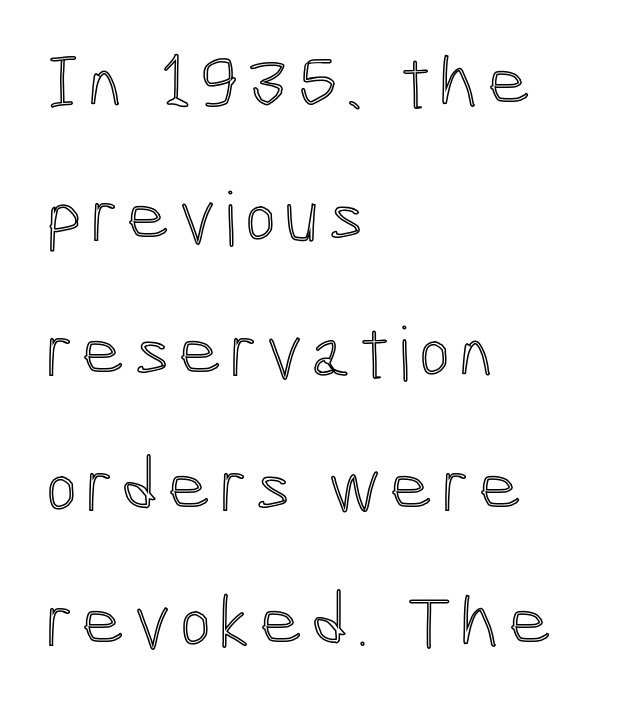
Q: Is the text italic (slanted)? A: No, it is upright.
Q: Is the text underlined? A: No.
Q: How is the paragraph aligned? A: Left-aligned.
Q: Width (condensed, normal, or wide)? A: Condensed.
Q: x-height? A: Medium.
Q: Monospaced? A: No.
